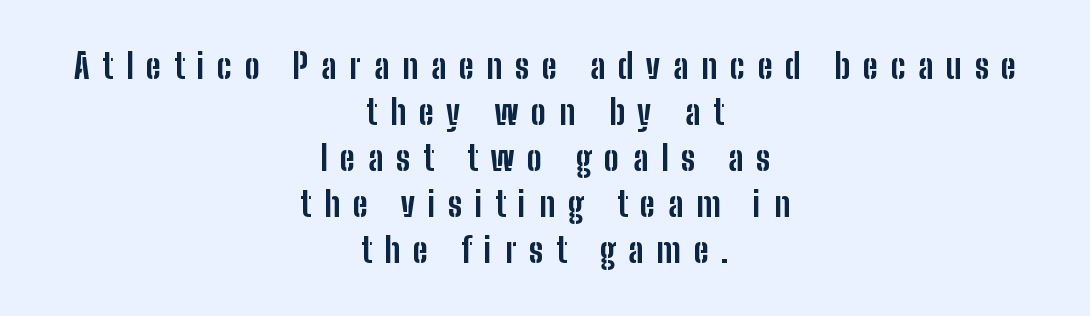
{"serif": "no", "italic": "no", "bold": "yes", "weight": "bold", "width": "condensed", "stroke_contrast": "low", "x_height": "medium", "monospaced": "no", "underline": "no", "align": "center", "line_spacing": "normal", "line_spacing_ratio": 1.35, "letter_spacing": "wide", "letter_spacing_em": 0.38, "glyph_px": 34}
